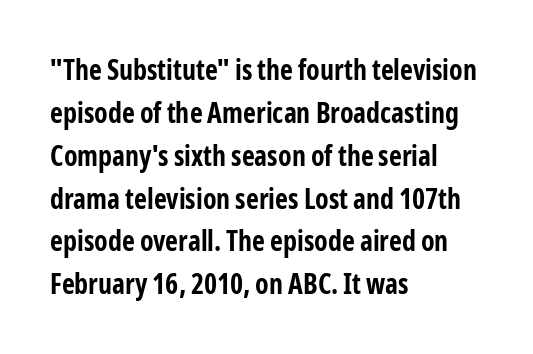
The image shows 28 px bold, condensed sans-serif type, upright; set left-aligned, normal line spacing (1.53x), normal letter spacing, not underlined; low stroke contrast and a medium x-height.
